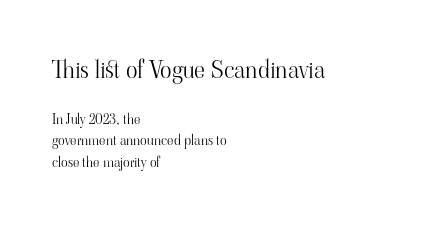
Is this a heavy cut? Hardly; it is regular or lighter. Two sizes are in play, and the larger belongs to the first block. Any mark beneath the type? The region is blank. The ragged edge is on the right, which tells us the setting is flush left.
